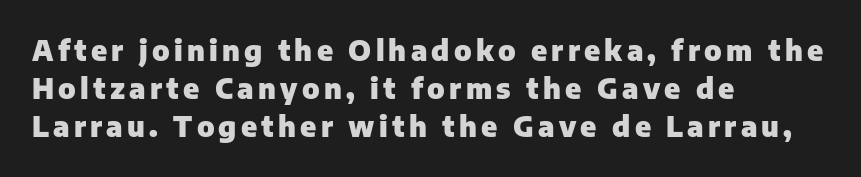
The image shows 28 px heavy sans-serif type, upright; set left-aligned, normal line spacing (1.36x), not underlined; low stroke contrast and a medium x-height.
